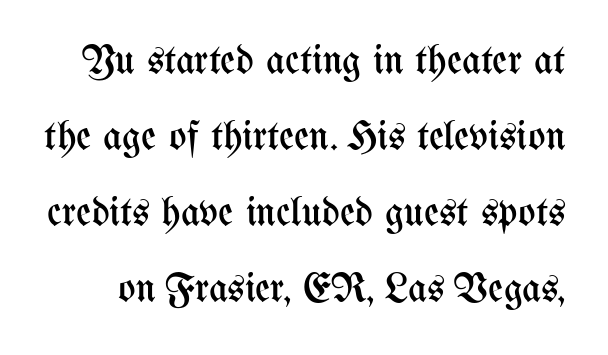
Quick note: not italic, upright. Summary of weight: not heavy and not bold. You could not count columns in this text — the font is proportionally spaced. The baseline area is clear.
